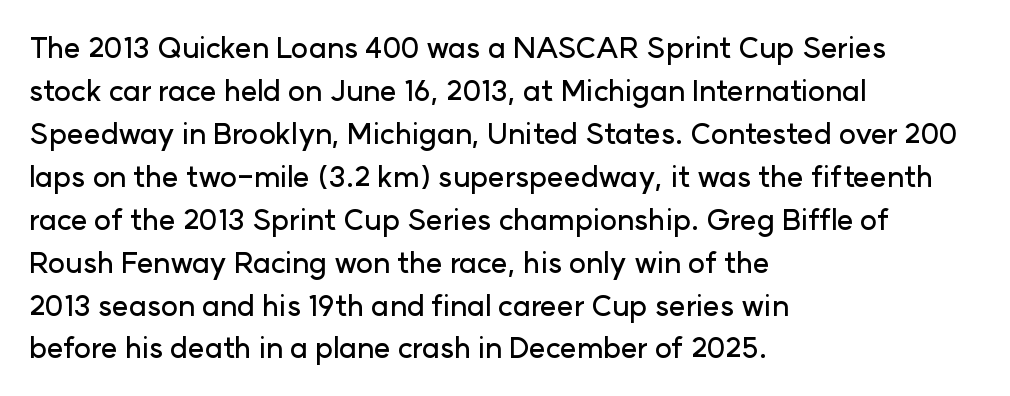
Nope, no serifs anywhere on these letters. If you drew a ruler down the left edge, every line would touch it. This is roman type, the default non-slanted kind. Plain, unruled lines of type.
